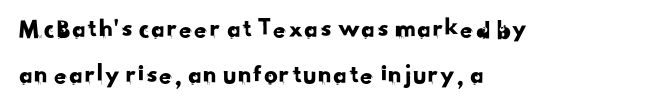
The image shows 27 px text type; set left-aligned, line spacing 1.72x, normal letter spacing, not underlined.
